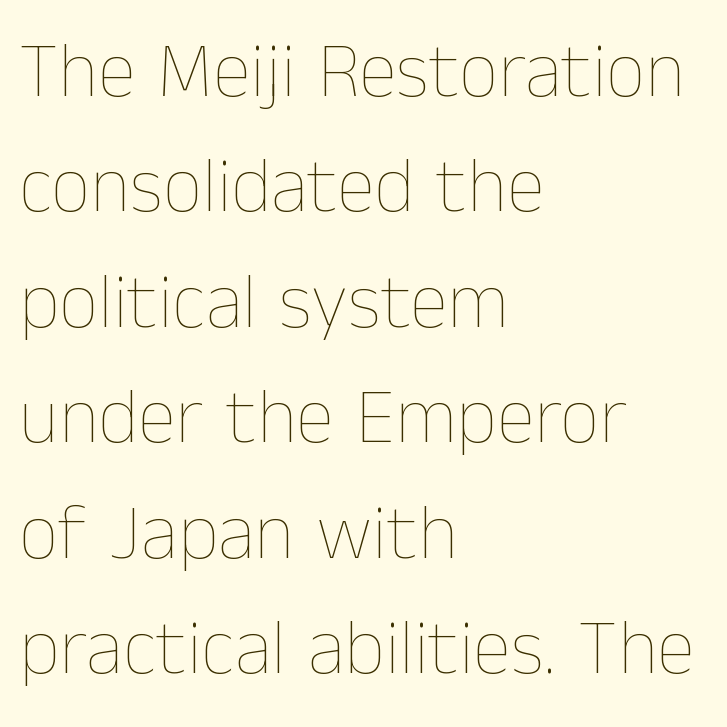
This sample uses plain, unmodified letter spacing. Think of a printed novel: that variable character pitch is what you see here. The letterforms sit at book weight or below. In terms of leading, this rendering sits right in the middle.
